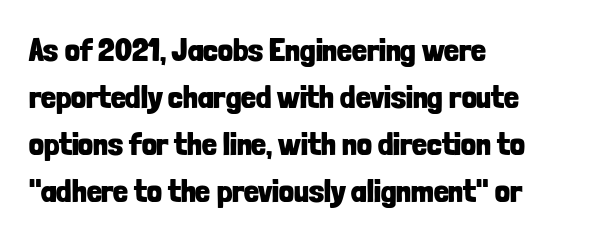
{"serif": "no", "italic": "no", "bold": "yes", "weight": "bold", "width": "condensed", "stroke_contrast": "low", "x_height": "medium", "monospaced": "no", "underline": "no", "align": "left", "line_spacing": "normal", "line_spacing_ratio": 1.42, "letter_spacing": "normal", "letter_spacing_em": 0.0, "glyph_px": 33}
